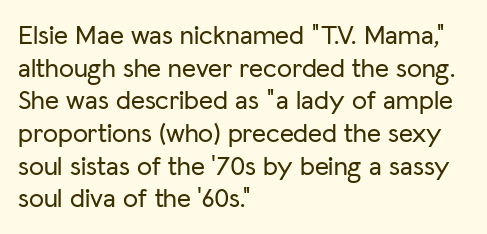
Q: Is the text italic (slanted)? A: No, it is upright.
Q: Is the text underlined? A: No.
Q: How is the paragraph aligned? A: Left-aligned.
Q: Is the spacing between letters normal or unusually wide? A: Normal.
